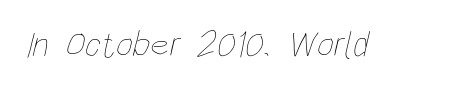
{"bold": "no", "weight": "thin", "width": "condensed", "stroke_contrast": "low", "x_height": "large", "monospaced": "no", "underline": "no", "letter_spacing": "normal", "letter_spacing_em": 0.0, "glyph_px": 37}
